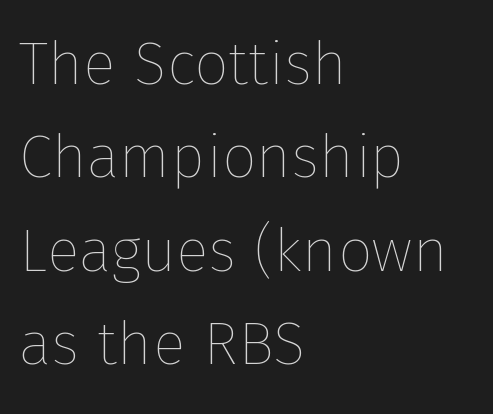
Only glyphs here, with clear space below each row. Glyph-to-glyph distance matches everyday printed text. Nothing heavy about these letters — not bold at all. If you measured baseline to baseline, you'd find a middling distance. The axis of the letterforms is exactly vertical. The compositor pushed each line to the left boundary.
